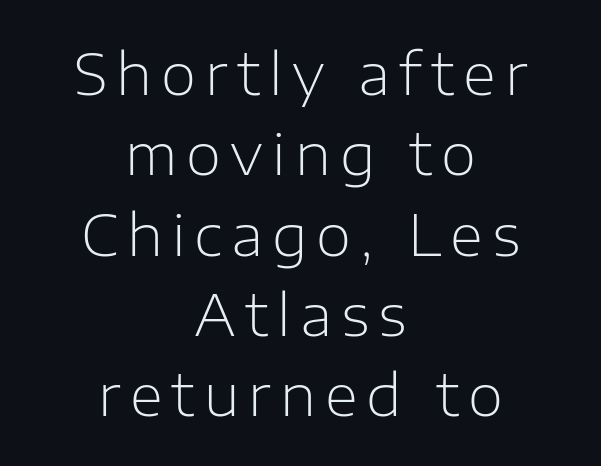
The image shows 57 px light sans-serif type, upright; set centered, normal line spacing (1.41x), not underlined; low stroke contrast and a medium x-height.
